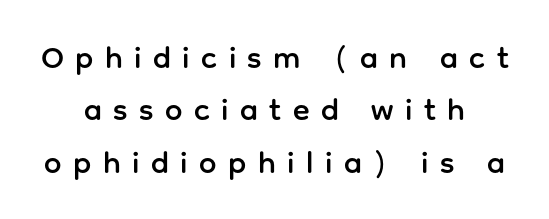
The image shows 31 px sans-serif type, upright; set centered, normal line spacing (1.69x), unusually wide letter spacing (+0.37 em), not underlined; low stroke contrast and a medium x-height.
